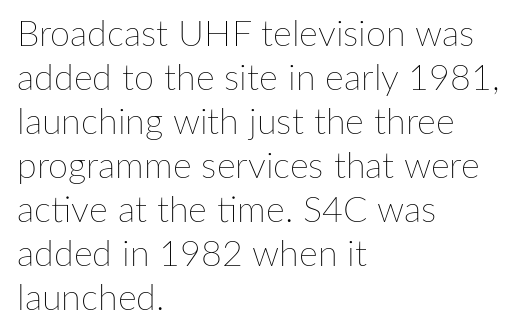
Q: Is the text bold? A: No.
Q: Is the text italic (slanted)? A: No, it is upright.
Q: Is the text underlined? A: No.
Q: How is the paragraph aligned? A: Left-aligned.
Q: Is the spacing between letters normal or unusually wide? A: Normal.
Q: Width (condensed, normal, or wide)? A: Normal.
Q: Stroke contrast? A: Low.
Q: x-height? A: Medium.
Q: Monospaced? A: No.
